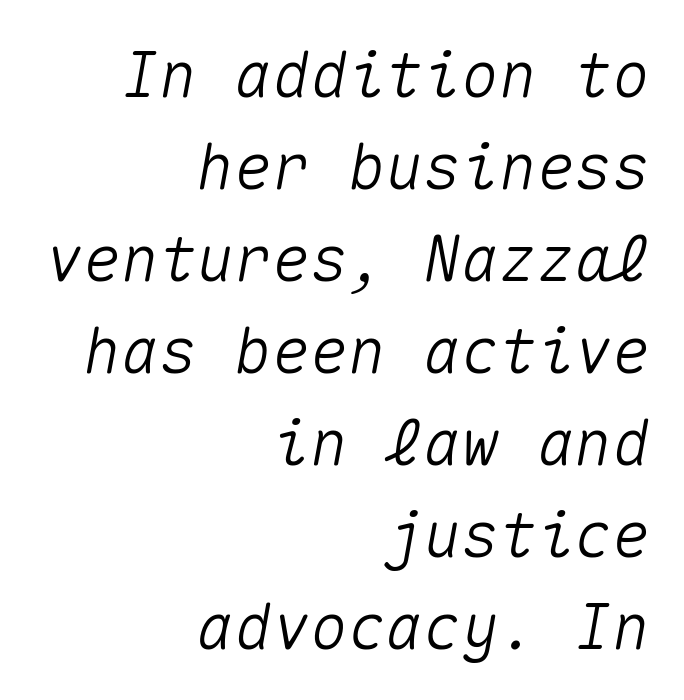
Here the designer chose a console-style face with uniform glyph widths. Reading down the column, the eye jumps a familiar distance to each next line. All the whitespace from short lines collects on the left. Quick note: underline off. The font's italic variant was chosen for this text.
